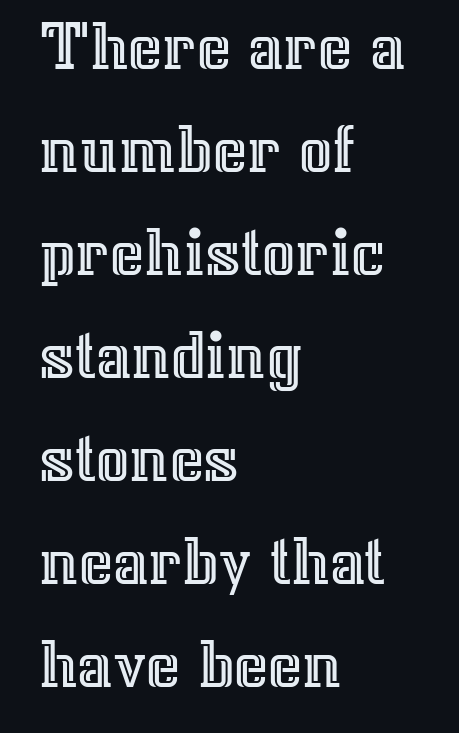
The gaps between neighbouring characters are ordinary and unremarkable. The letters advance in unequal steps, a hallmark of proportional type. The gap between lines stays unmarked. Notice how the passage keeps a crisp vertical edge on the left only.
